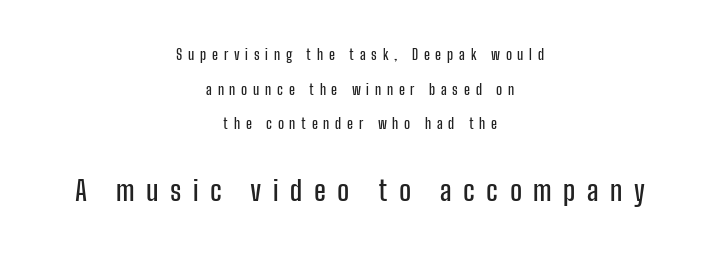
Q: Is the text italic (slanted)? A: No, it is upright.
Q: Is the typeface a serif or a sans-serif typeface? A: Sans-serif.
Q: Is the text underlined? A: No.
Q: How is the paragraph aligned? A: Centered.
Q: Is the spacing between letters normal or unusually wide? A: Unusually wide.
Q: Is the spacing between lines tight, normal or loose? A: Loose.
Q: Which block of text is set in a larger size, the first (top) or the second (bottom)? A: The second (bottom) one.
Q: Width (condensed, normal, or wide)? A: Condensed.
Q: Stroke contrast? A: Low.
Q: x-height? A: Medium.
Q: Monospaced? A: No.
